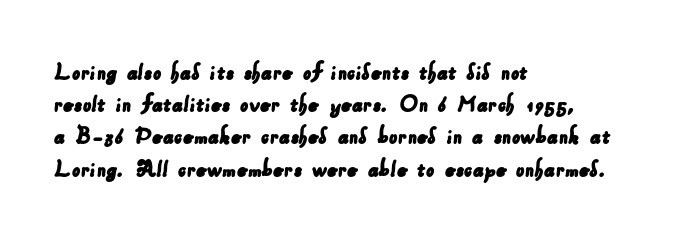
The image shows 26 px text type; set left-aligned, line spacing 1.24x, normal letter spacing, not underlined.
